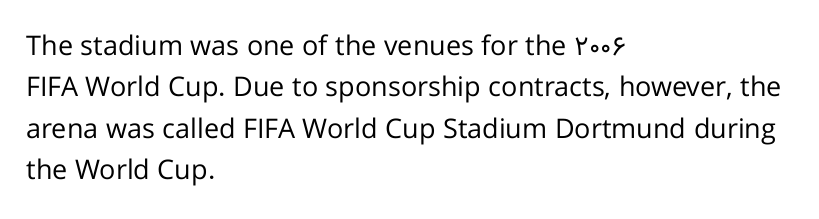
The image shows 27 px text type, upright; set left-aligned, normal line spacing (1.53x), normal letter spacing, not underlined.
